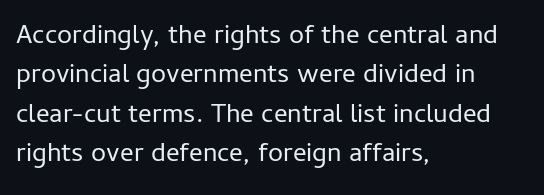
Q: Is the text bold? A: No.
Q: Is the text italic (slanted)? A: No, it is upright.
Q: Is the text underlined? A: No.
Q: How is the paragraph aligned? A: Left-aligned.
Q: Is the spacing between letters normal or unusually wide? A: Normal.
Q: Is the spacing between lines tight, normal or loose? A: Normal.
